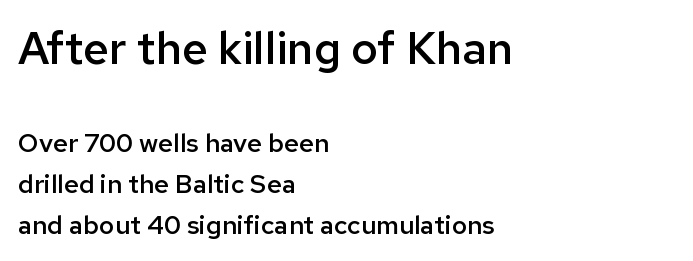
Observe the absence of serifs on each vertical stroke in this sample. The block sitting higher on the canvas is the one with enlarged characters. Type without underlining. Regarding leading, the lines here are spaced in the standard way.
